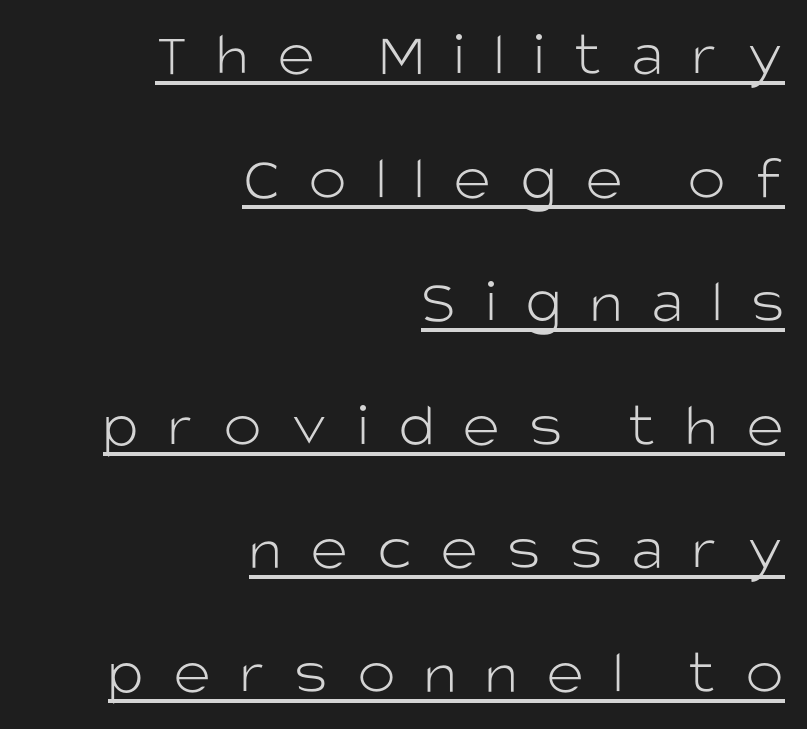
Underline: present. Looks like regular typesetting: each glyph gets only the width it needs. This is roman type, the default non-slanted kind. I'd call this a sans setting — the letters go barefoot. Caption: expanded tracking, letters set apart.
